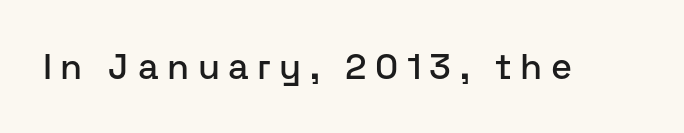
Q: Is the text italic (slanted)? A: No, it is upright.
Q: Is the typeface a serif or a sans-serif typeface? A: Sans-serif.
Q: Is the text underlined? A: No.
Q: Is the spacing between letters normal or unusually wide? A: Unusually wide.
Q: Width (condensed, normal, or wide)? A: Normal.
Q: Stroke contrast? A: Low.
Q: x-height? A: Medium.
Q: Monospaced? A: No.
